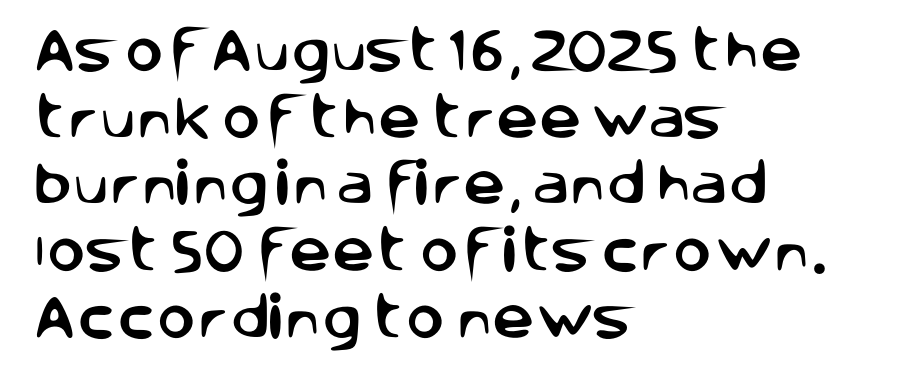
{"serif": "no", "italic": "no", "width": "normal", "stroke_contrast": "low", "x_height": "large", "monospaced": "no", "underline": "no", "align": "left", "line_spacing": "normal", "line_spacing_ratio": 1.42, "letter_spacing": "normal", "letter_spacing_em": 0.0, "glyph_px": 47}
